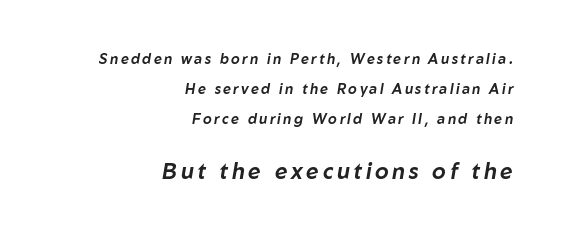
The image shows 22 px text type, italic (leaning right); set right-aligned, loose line spacing (2.13x), not underlined; the second (bottom) block is 1.57x larger.
